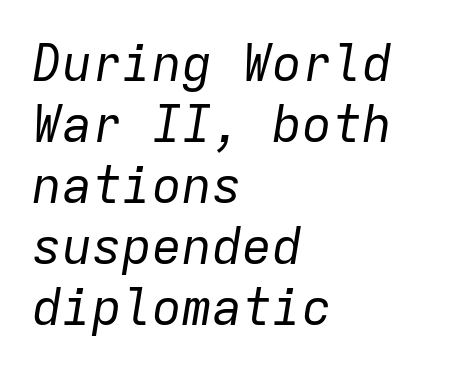
{"italic": "yes", "lean": "right", "slant_degrees": 9, "bold": "no", "weight": "regular", "width": "normal", "stroke_contrast": "low", "x_height": "medium", "monospaced": "yes", "underline": "no", "align": "left", "line_spacing_ratio": 1.22, "letter_spacing": "normal", "letter_spacing_em": 0.0, "glyph_px": 50}
